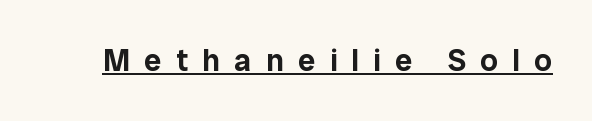
Q: Is the text italic (slanted)? A: No, it is upright.
Q: Is the typeface a serif or a sans-serif typeface? A: Sans-serif.
Q: Is the text underlined? A: Yes.
Q: Is the spacing between letters normal or unusually wide? A: Unusually wide.
Q: Width (condensed, normal, or wide)? A: Normal.
Q: Stroke contrast? A: Low.
Q: x-height? A: Medium.
Q: Monospaced? A: No.
